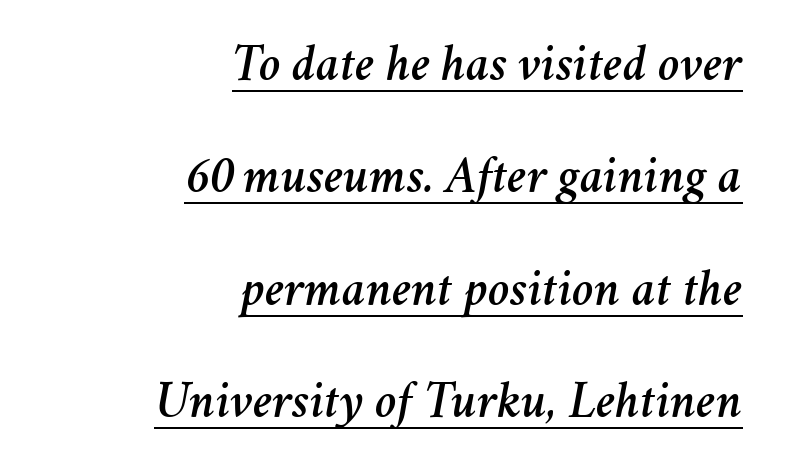
The image shows 52 px text type, italic (leaning right); set right-aligned, loose line spacing (2.16x), normal letter spacing, underlined; medium stroke contrast and a medium x-height.
